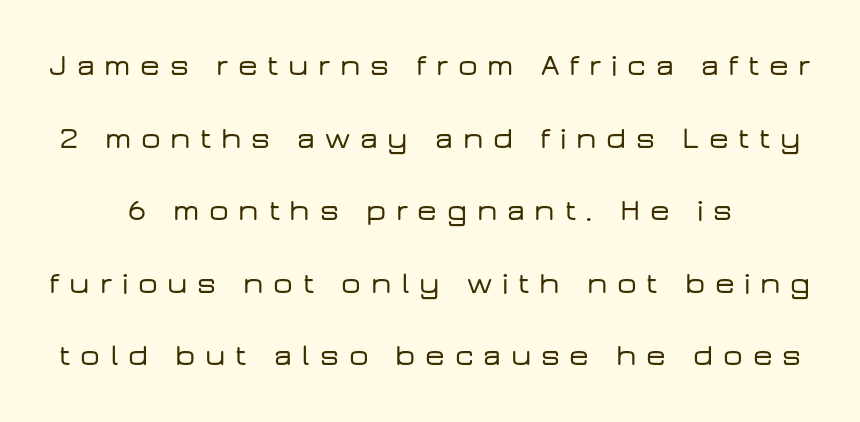
Type without underlining. This sample trades compactness for vertical openness between lines. Does the type have serifs? No, each stem ends abruptly. The rendering uses natural spacing where letterforms have individual widths. Caption: expanded tracking, letters set apart.
